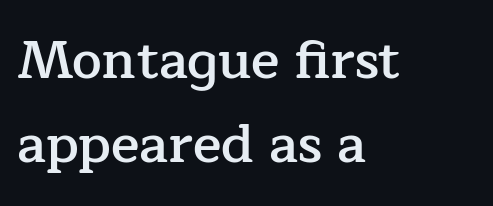
{"serif": "yes", "italic": "no", "bold": "semi", "weight": "semibold", "width": "normal", "stroke_contrast": "low", "x_height": "medium", "monospaced": "no", "underline": "no", "align": "left", "line_spacing": "normal", "line_spacing_ratio": 1.58, "letter_spacing": "normal", "letter_spacing_em": 0.0, "glyph_px": 53}
